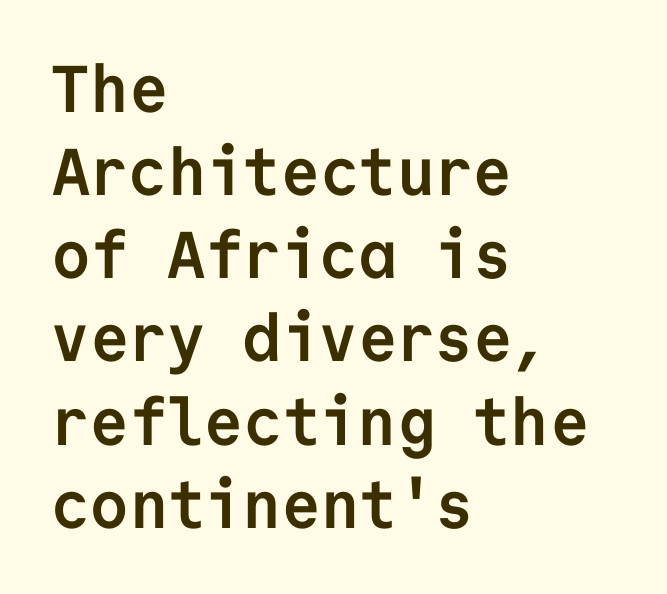
{"serif": "no", "italic": "no", "bold": "yes", "weight": "semibold", "width": "normal", "stroke_contrast": "low", "x_height": "medium", "monospaced": "yes", "underline": "no", "align": "left", "line_spacing": "normal", "line_spacing_ratio": 1.26, "letter_spacing": "normal", "letter_spacing_em": 0.0, "glyph_px": 66}
